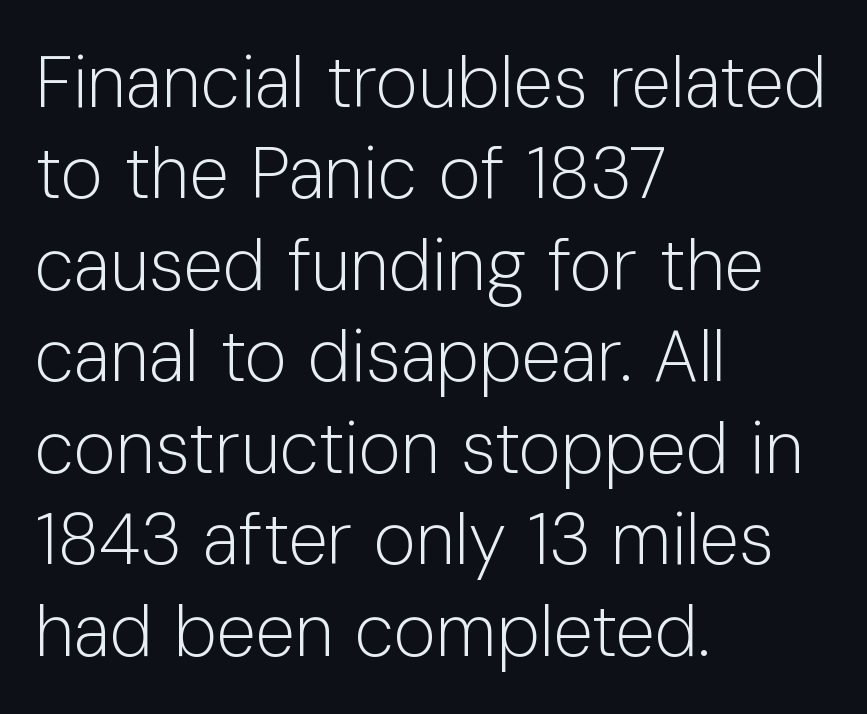
Q: Is the text bold? A: No.
Q: Is the text italic (slanted)? A: No, it is upright.
Q: Is the typeface a serif or a sans-serif typeface? A: Sans-serif.
Q: Is the text underlined? A: No.
Q: How is the paragraph aligned? A: Left-aligned.
Q: Is the spacing between letters normal or unusually wide? A: Normal.
Q: Is the spacing between lines tight, normal or loose? A: Normal.
Q: Width (condensed, normal, or wide)? A: Normal.
Q: Stroke contrast? A: Low.
Q: x-height? A: Medium.
Q: Monospaced? A: No.
